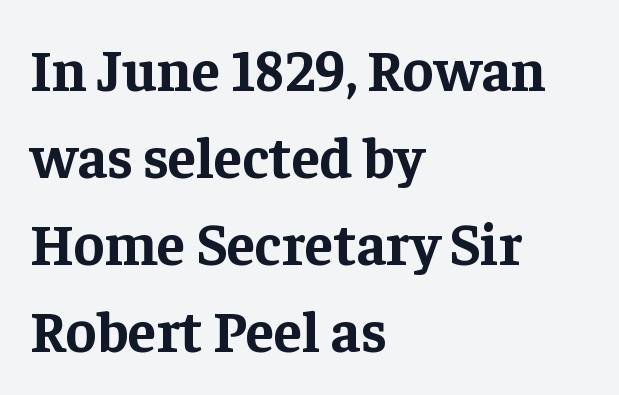
The image shows 58 px bold serif type, upright; set left-aligned, normal line spacing (1.5x), normal letter spacing, not underlined; low stroke contrast and a medium x-height.
